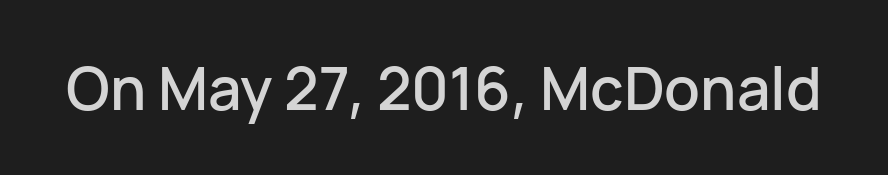
Q: Is the text italic (slanted)? A: No, it is upright.
Q: Is the typeface a serif or a sans-serif typeface? A: Sans-serif.
Q: Is the text underlined? A: No.
Q: Is the spacing between letters normal or unusually wide? A: Normal.
Q: Width (condensed, normal, or wide)? A: Normal.
Q: Stroke contrast? A: Low.
Q: x-height? A: Medium.
Q: Monospaced? A: No.
